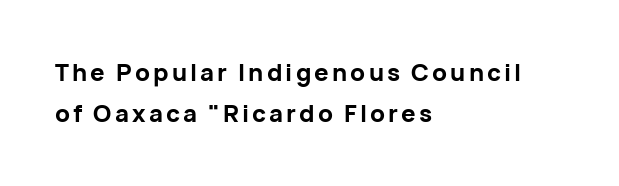
The image shows 24 px bold type, upright; set left-aligned, line spacing 1.72x, not underlined.
